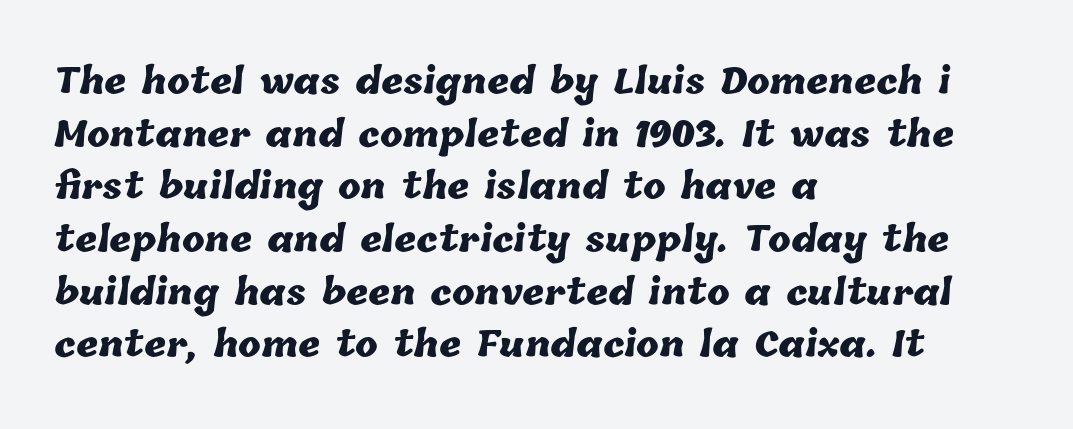
This rendering uses left alignment, leaving the right contour irregular. Is the letter spacing exaggerated? No — it looks like the ordinary default. Heavy-handed strokes throughout: this text is bold. Looks like regular typesetting: each glyph gets only the width it needs. Notice how descenders clear the ascenders below comfortably — that's standard leading. Descenders hang freely into open space.
